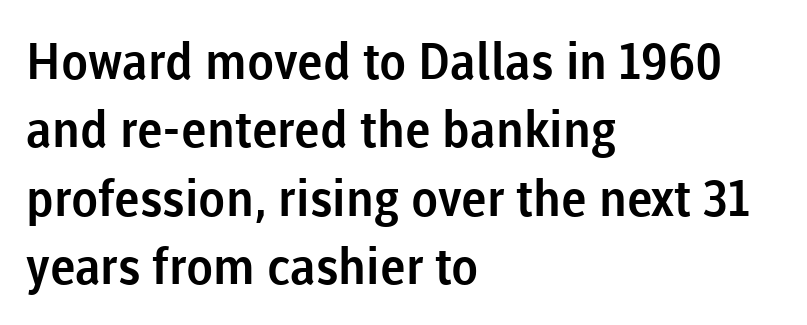
What kind of face is this? One without serifs — a sans. Each letter keeps its own natural width here, so spacing adapts to shape. Tall strokes in this sample are plumb rather than angled. The rendering anchors every line to the left-hand side. Here the glyphs are tracked normally, forming tight word shapes. The baseline area is clear.
